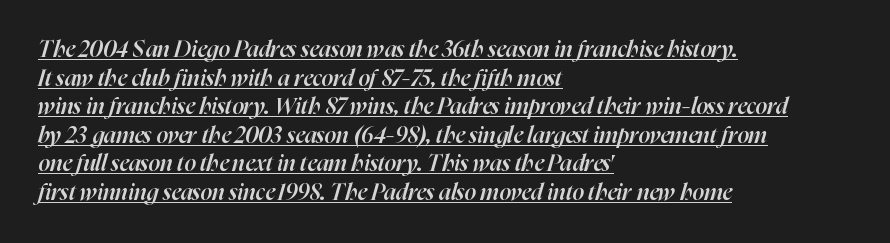
The image shows 23 px text type, italic (leaning right); set left-aligned, line spacing 1.24x, normal letter spacing, underlined.
